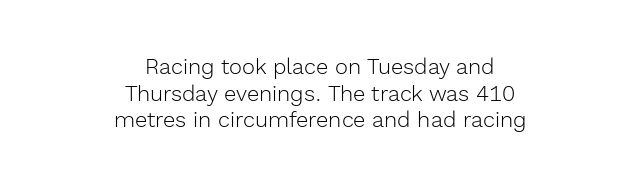
What stands out about the letter spacing? Nothing — it is the standard amount. Every row of glyphs is offset so its center matches the block's center. The cut favours lightness, reaching ordinary text weight at its darkest. Designer's note — italics off, roman on. Clear beneath every line of the passage.
